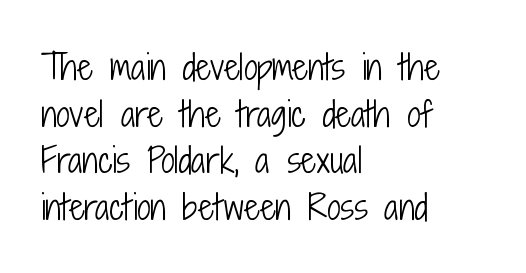
Q: Is the text bold? A: No.
Q: Is the text italic (slanted)? A: No, it is upright.
Q: Is the typeface a serif or a sans-serif typeface? A: Sans-serif.
Q: Is the text underlined? A: No.
Q: How is the paragraph aligned? A: Left-aligned.
Q: Is the spacing between letters normal or unusually wide? A: Normal.
Q: Is the spacing between lines tight, normal or loose? A: Normal.
Q: Width (condensed, normal, or wide)? A: Condensed.
Q: Stroke contrast? A: Low.
Q: x-height? A: Medium.
Q: Monospaced? A: No.
